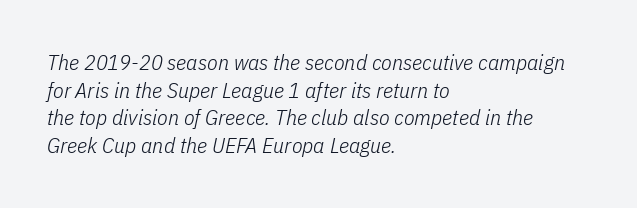
Q: Is the text bold? A: No.
Q: Is the text italic (slanted)? A: Yes, it leans right by about 11 degrees.
Q: Is the text underlined? A: No.
Q: How is the paragraph aligned? A: Left-aligned.
Q: Is the spacing between letters normal or unusually wide? A: Normal.
Q: Is the spacing between lines tight, normal or loose? A: Normal.
